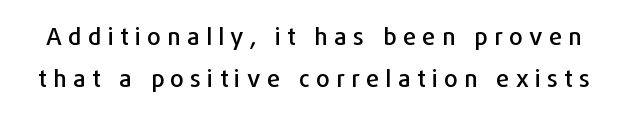
Q: Is the text italic (slanted)? A: No, it is upright.
Q: Is the text underlined? A: No.
Q: Is the spacing between letters normal or unusually wide? A: Unusually wide.
